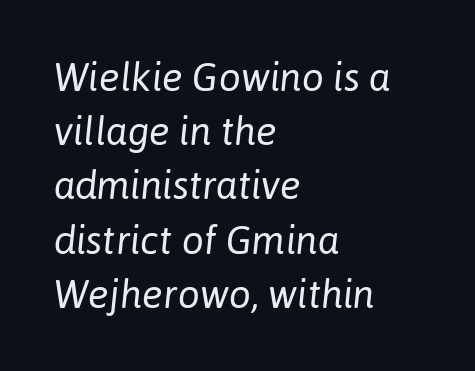
{"italic": "yes", "lean": "right", "slant_degrees": 6, "bold": "no", "weight": "regular", "width": "normal", "stroke_contrast": "low", "x_height": "medium", "monospaced": "no", "underline": "no", "align": "left", "line_spacing": "normal", "line_spacing_ratio": 1.39, "letter_spacing": "normal", "letter_spacing_em": 0.0, "glyph_px": 39}
